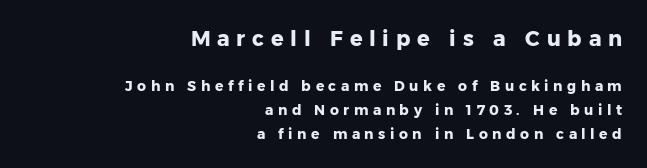
{"italic": "no", "bold": "yes", "underline": "no", "align": "right", "line_spacing": "normal", "line_spacing_ratio": 1.69, "letter_spacing": "wide", "letter_spacing_em": 0.32, "larger_block": "first", "size_ratio": 1.5, "glyph_px": 21}
